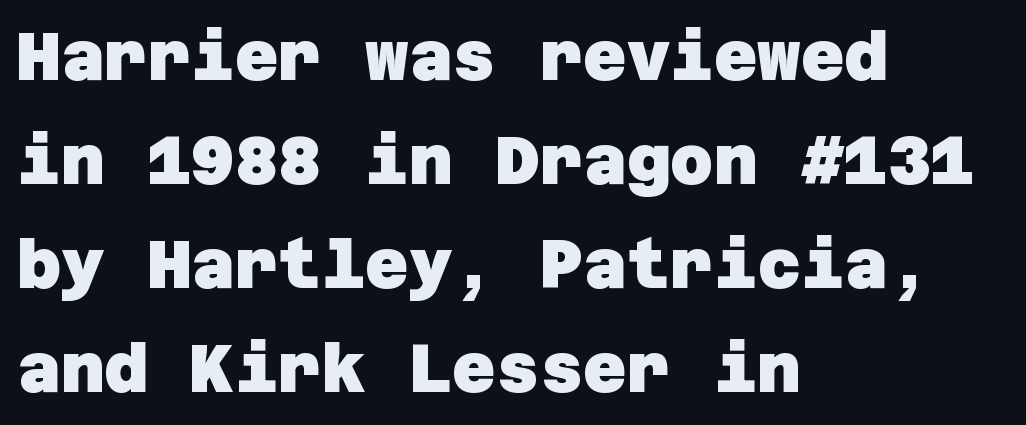
The image shows 67 px heavy sans-serif type; set left-aligned, normal line spacing (1.55x), normal letter spacing, not underlined; low stroke contrast and a large x-height.
